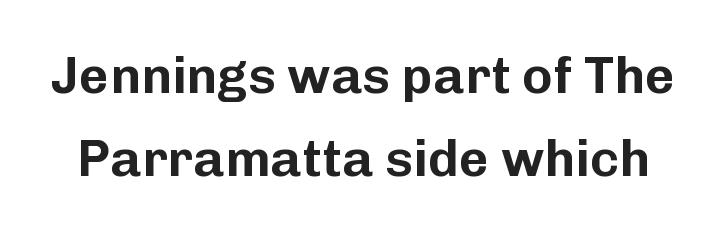
{"serif": "no", "italic": "no", "width": "normal", "stroke_contrast": "low", "x_height": "medium", "monospaced": "no", "underline": "no", "line_spacing": "normal", "line_spacing_ratio": 1.59, "letter_spacing": "normal", "letter_spacing_em": 0.0, "glyph_px": 52}
